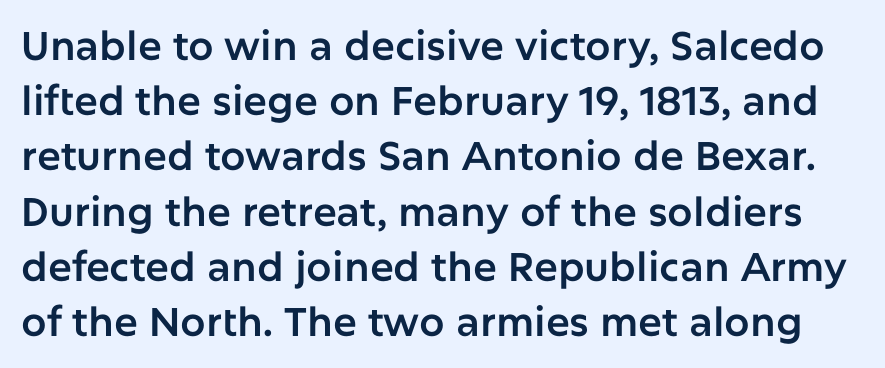
The area under the type is left untouched. The face used here is rendered with its standard letterfit. Do the characters align in a grid? No, the font is proportional. Baseline-to-baseline distance is the conventional proportion of letter height. Upright lettering throughout.
